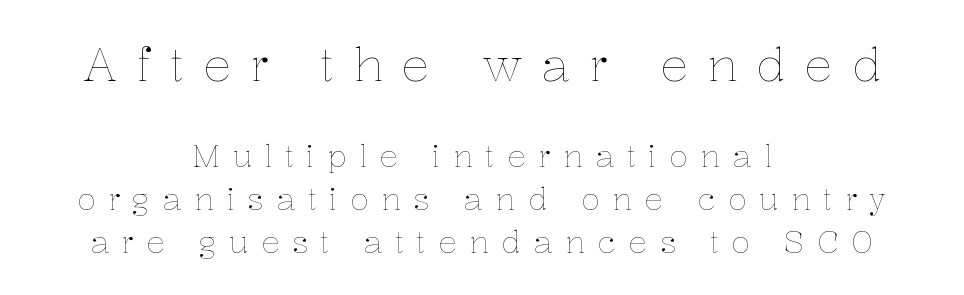
{"italic": "no", "bold": "no", "weight": "thin", "width": "normal", "stroke_contrast": "low", "x_height": "medium", "monospaced": "no", "underline": "no", "align": "center", "line_spacing": "normal", "line_spacing_ratio": 1.39, "letter_spacing": "wide", "letter_spacing_em": 0.4, "larger_block": "first", "size_ratio": 1.52, "glyph_px": 47}
